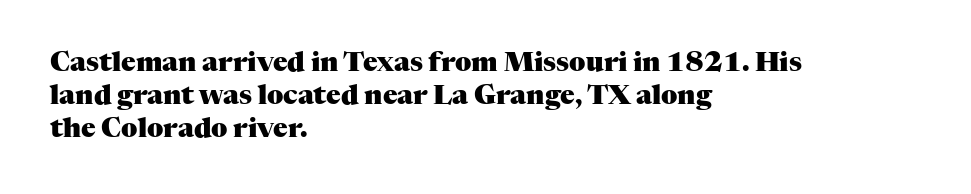
Q: Is the text bold? A: Yes.
Q: Is the text italic (slanted)? A: No, it is upright.
Q: Is the text underlined? A: No.
Q: How is the paragraph aligned? A: Left-aligned.
Q: Is the spacing between letters normal or unusually wide? A: Normal.
